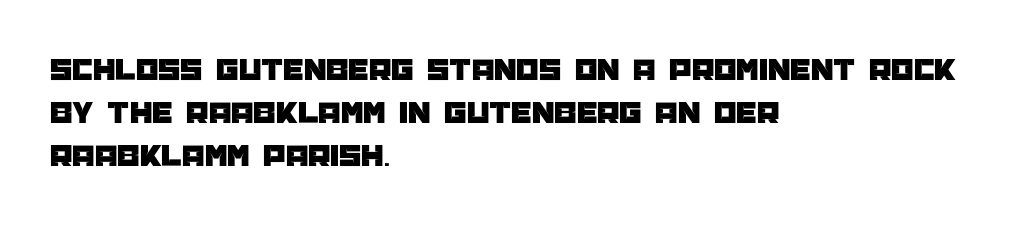
The image shows 32 px sans-serif type, upright; set left-aligned, normal line spacing (1.34x), normal letter spacing, not underlined; low stroke contrast and a large x-height.
